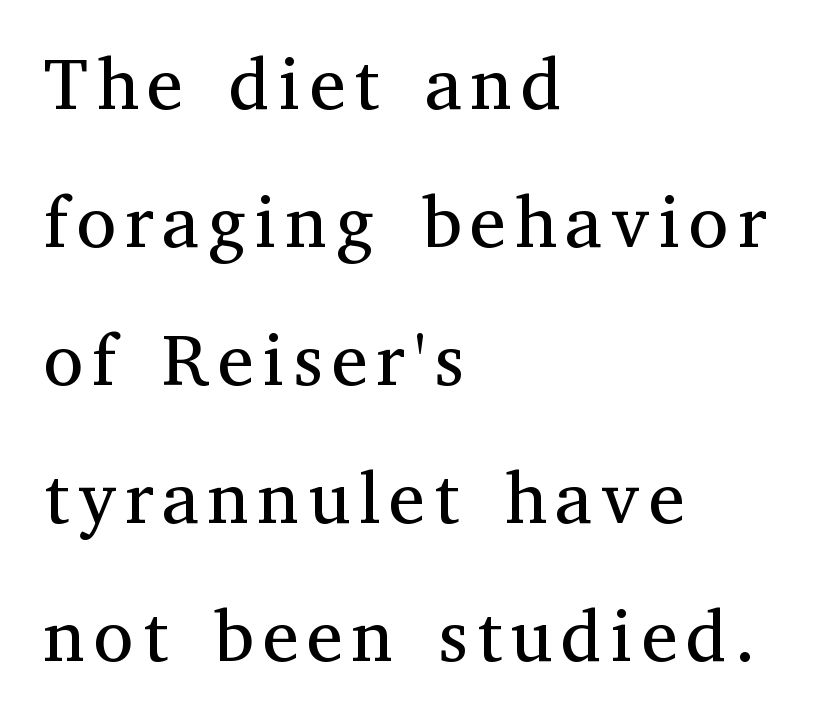
{"serif": "yes", "italic": "no", "bold": "no", "weight": "regular", "width": "normal", "stroke_contrast": "medium", "x_height": "medium", "monospaced": "no", "underline": "no", "align": "left", "line_spacing_ratio": 1.89, "glyph_px": 73}
